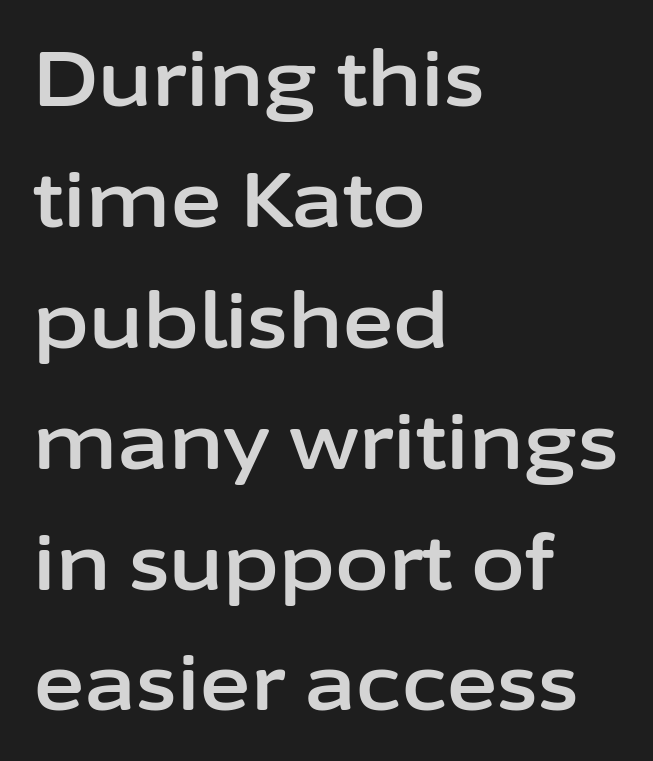
Q: Is the text italic (slanted)? A: No, it is upright.
Q: Is the typeface a serif or a sans-serif typeface? A: Sans-serif.
Q: Is the text underlined? A: No.
Q: How is the paragraph aligned? A: Left-aligned.
Q: Is the spacing between letters normal or unusually wide? A: Normal.
Q: Is the spacing between lines tight, normal or loose? A: Normal.
Q: Width (condensed, normal, or wide)? A: Normal.
Q: Stroke contrast? A: Low.
Q: x-height? A: Medium.
Q: Monospaced? A: No.
